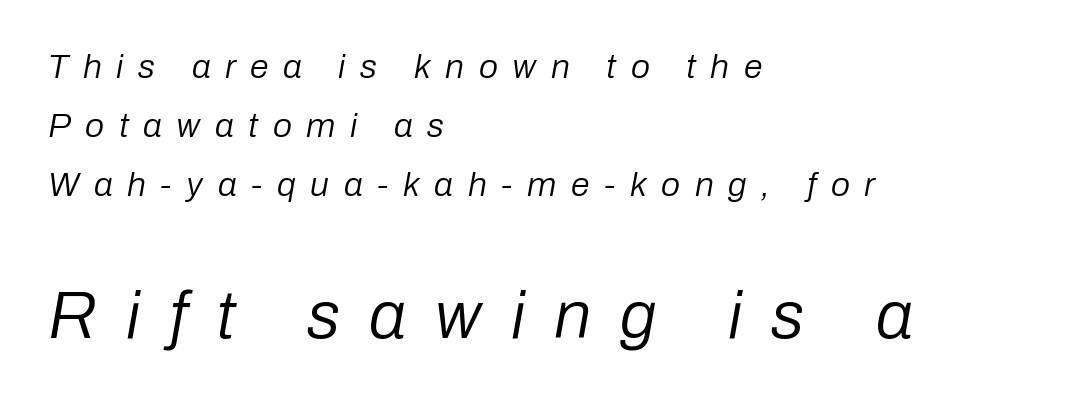
Q: Is the text bold? A: No.
Q: Is the text italic (slanted)? A: Yes, it leans right by about 10 degrees.
Q: Is the text underlined? A: No.
Q: How is the paragraph aligned? A: Left-aligned.
Q: Is the spacing between letters normal or unusually wide? A: Unusually wide.
Q: Which block of text is set in a larger size, the first (top) or the second (bottom)? A: The second (bottom) one.
Q: Width (condensed, normal, or wide)? A: Normal.
Q: Stroke contrast? A: Low.
Q: x-height? A: Medium.
Q: Monospaced? A: No.
